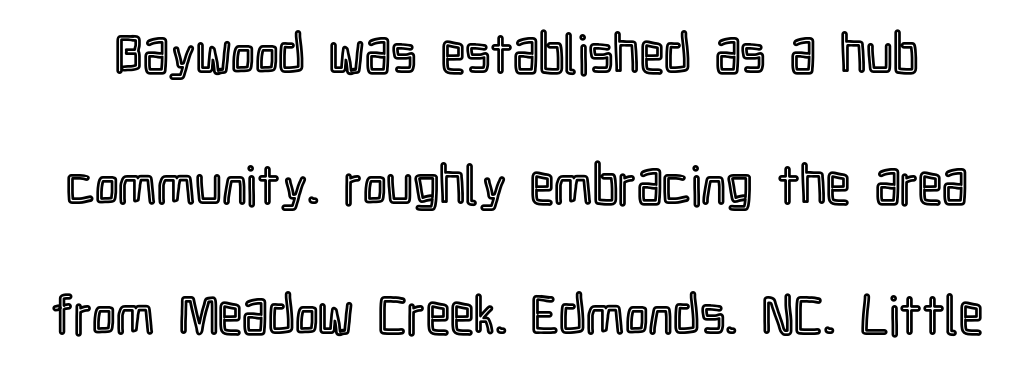
{"italic": "no", "width": "condensed", "x_height": "medium", "monospaced": "no", "underline": "no", "line_spacing": "loose", "line_spacing_ratio": 2.42, "letter_spacing": "normal", "letter_spacing_em": 0.0, "glyph_px": 54}
